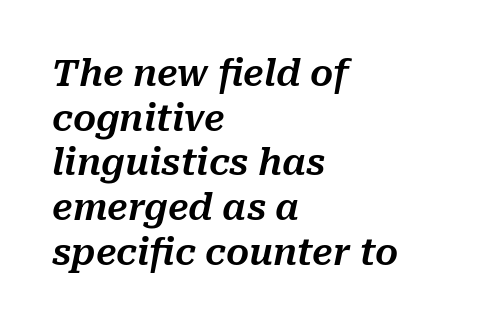
The area under the type is left untouched. Each word holds together tightly as a unit, with standard inter-letter gaps. Looking at the ascenders, they clearly lean. The typesetter chose a ragged-right arrangement here. The letters advance in unequal steps, a hallmark of proportional type.
